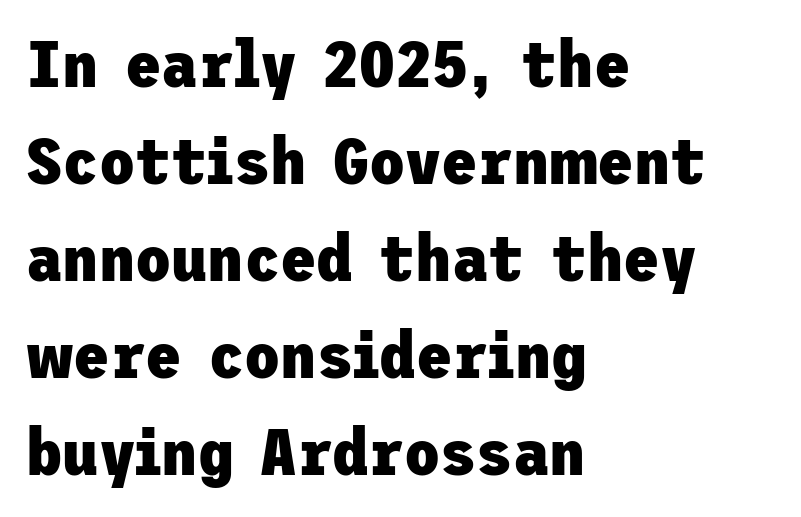
{"serif": "no", "italic": "no", "bold": "yes", "weight": "heavy", "width": "normal", "stroke_contrast": "low", "x_height": "medium", "underline": "no", "align": "left", "line_spacing": "normal", "line_spacing_ratio": 1.47, "letter_spacing": "normal", "letter_spacing_em": 0.0, "glyph_px": 66}
